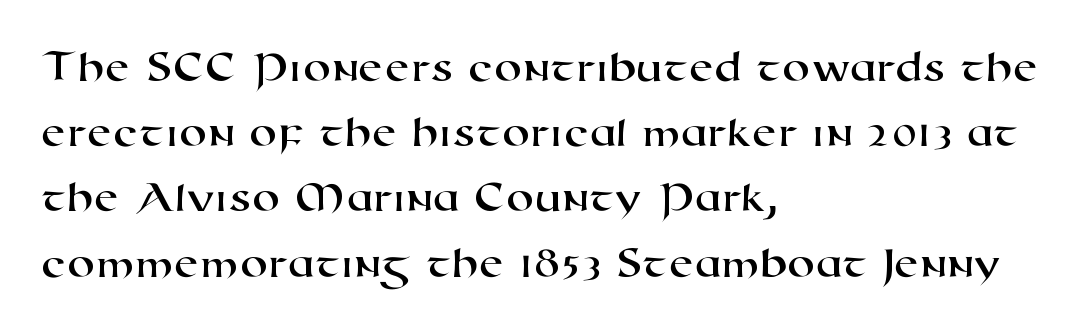
The image shows 45 px wide sans-serif type; set left-aligned, normal line spacing (1.45x), normal letter spacing, not underlined; high stroke contrast and a medium x-height.
